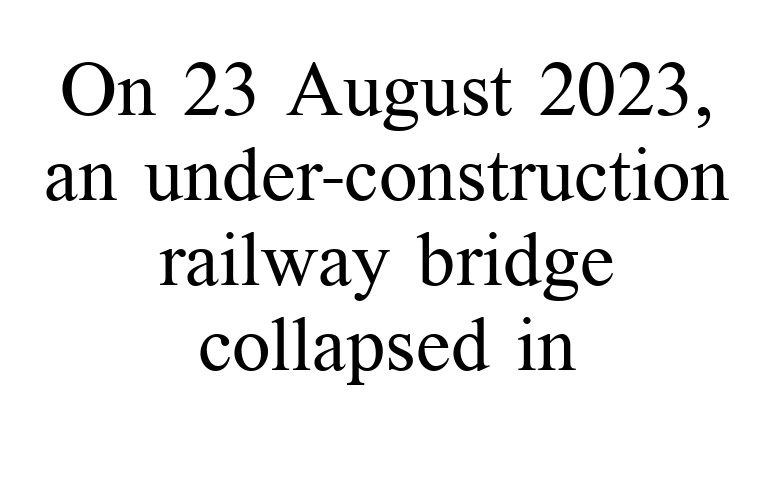
Q: Is the text bold? A: No.
Q: Is the text italic (slanted)? A: No, it is upright.
Q: Is the typeface a serif or a sans-serif typeface? A: Serif.
Q: Is the text underlined? A: No.
Q: How is the paragraph aligned? A: Centered.
Q: Is the spacing between letters normal or unusually wide? A: Normal.
Q: Is the spacing between lines tight, normal or loose? A: Tight.
Q: Width (condensed, normal, or wide)? A: Normal.
Q: Stroke contrast? A: Medium.
Q: x-height? A: Medium.
Q: Monospaced? A: No.
